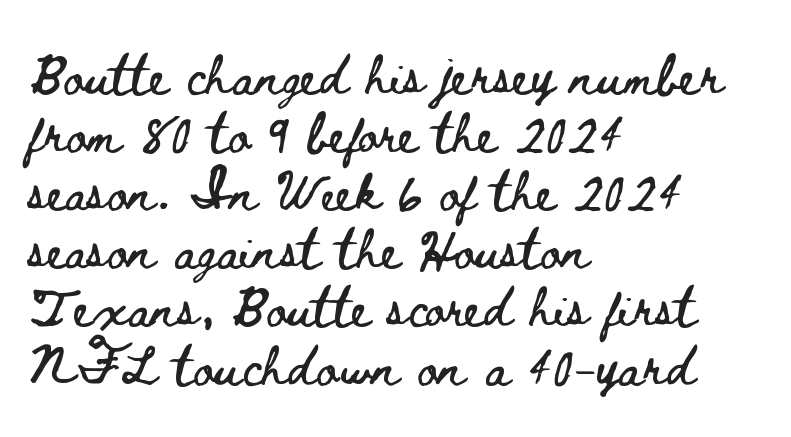
Q: Is the text underlined? A: No.
Q: How is the paragraph aligned? A: Left-aligned.
Q: Is the spacing between letters normal or unusually wide? A: Normal.
Q: Is the spacing between lines tight, normal or loose? A: Normal.
Q: Width (condensed, normal, or wide)? A: Wide.
Q: Stroke contrast? A: Low.
Q: x-height? A: Small.
Q: Monospaced? A: No.
